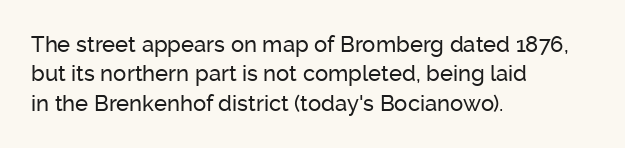
The image shows 22 px text type, upright; set left-aligned, normal line spacing (1.33x), normal letter spacing, not underlined.
